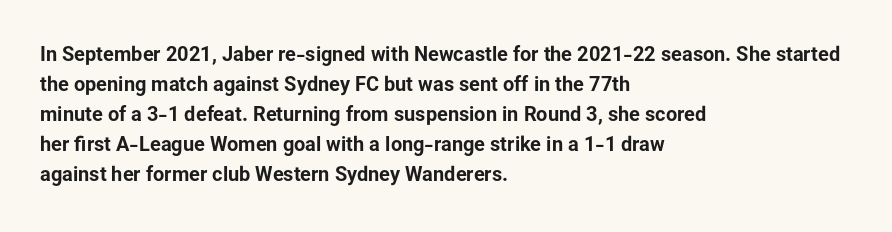
{"italic": "no", "bold": "yes", "underline": "no", "align": "left", "line_spacing": "normal", "line_spacing_ratio": 1.5, "letter_spacing": "normal", "letter_spacing_em": 0.0, "glyph_px": 20}
